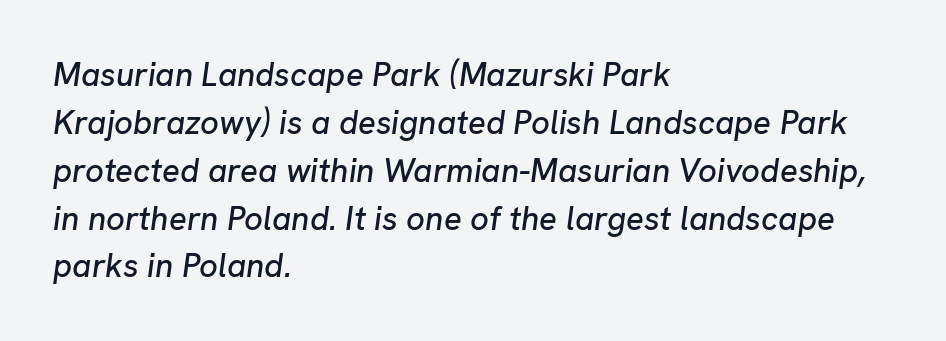
{"italic": "yes", "lean": "right", "slant_degrees": 8, "width": "normal", "stroke_contrast": "low", "x_height": "medium", "monospaced": "no", "underline": "no", "align": "left", "line_spacing": "normal", "line_spacing_ratio": 1.45, "letter_spacing": "normal", "letter_spacing_em": 0.0, "glyph_px": 33}
